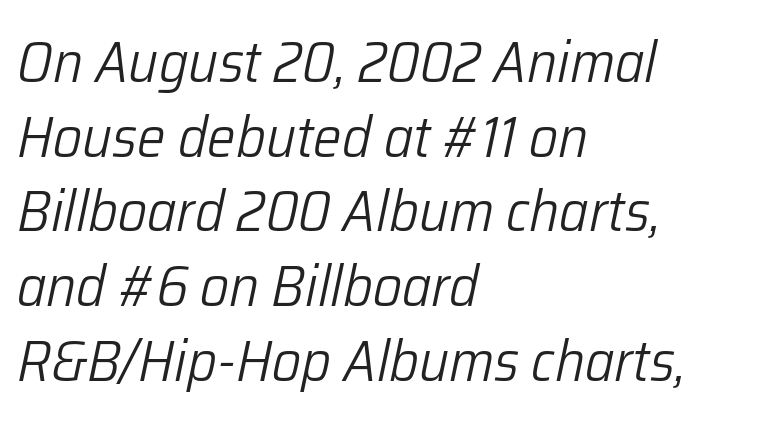
You could not count columns in this text — the font is proportionally spaced. Visually the block forms a straight wall on the left and a jagged coastline on the right. A typesetter would call this zero additional tracking. Honestly, the row spacing looks completely unremarkable.
